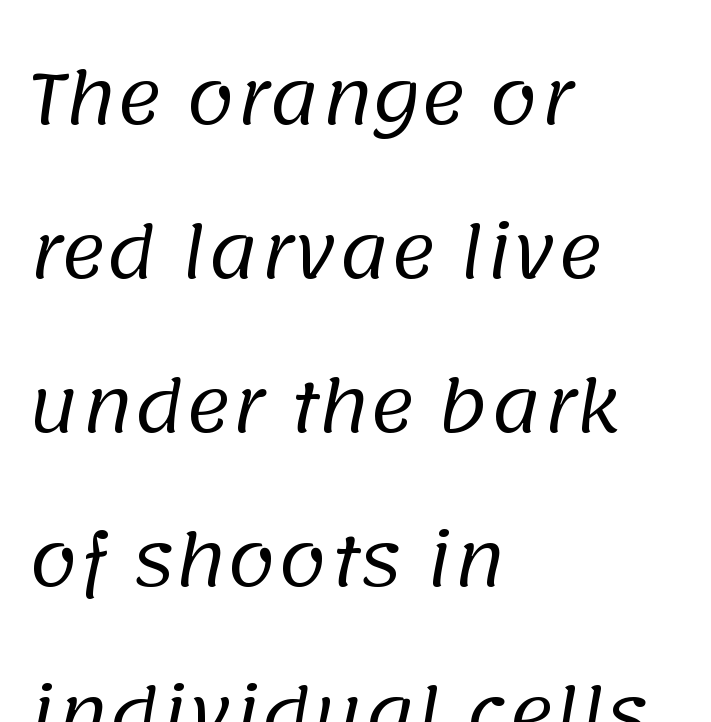
These lines are set flush left with a ragged right edge. Here the designer chose a conventional face with non-uniform glyph widths. Check the space under the baseline: it is left empty. Note: no serifs on the glyphs. The typeface has the unassuming heft of standard copy or less. In terms of leading, this rendering errs on the spacious side.
